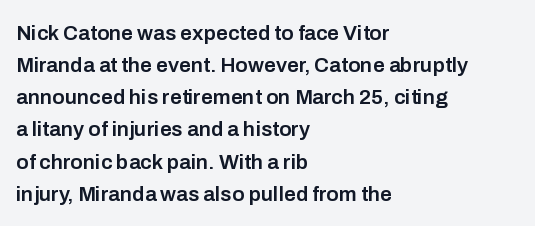
Q: Is the text bold? A: Semi-bold.
Q: Is the text italic (slanted)? A: No, it is upright.
Q: Is the text underlined? A: No.
Q: How is the paragraph aligned? A: Left-aligned.
Q: Is the spacing between letters normal or unusually wide? A: Normal.
Q: Is the spacing between lines tight, normal or loose? A: Normal.
